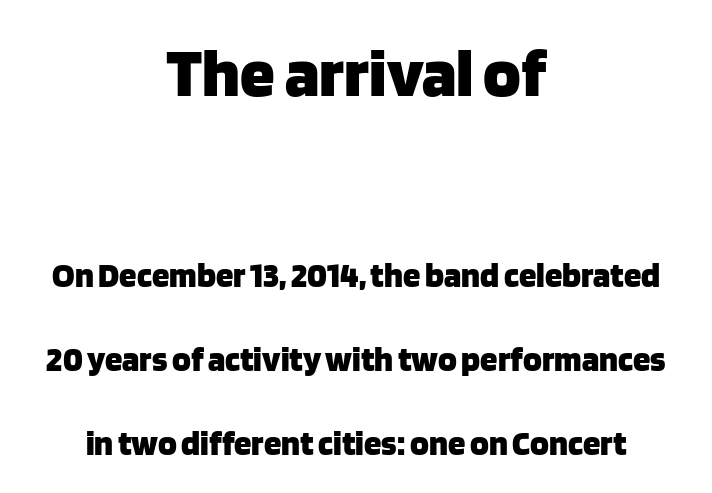
{"serif": "no", "italic": "no", "bold": "yes", "weight": "heavy", "width": "normal", "stroke_contrast": "low", "x_height": "large", "monospaced": "no", "underline": "no", "align": "center", "line_spacing": "loose", "line_spacing_ratio": 2.41, "letter_spacing": "normal", "letter_spacing_em": 0.0, "larger_block": "first", "size_ratio": 2.0, "glyph_px": 70}
